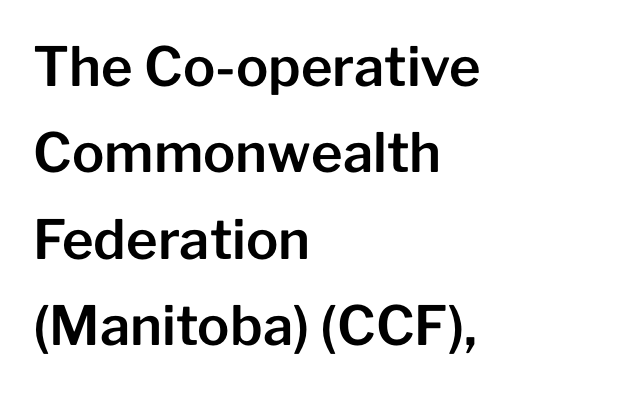
{"serif": "no", "italic": "no", "width": "normal", "stroke_contrast": "low", "x_height": "medium", "monospaced": "no", "underline": "no", "align": "left", "line_spacing": "normal", "line_spacing_ratio": 1.6, "letter_spacing": "normal", "letter_spacing_em": 0.0, "glyph_px": 54}
